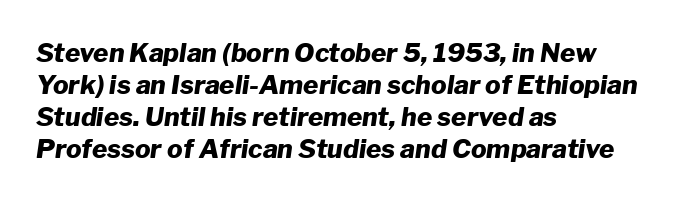
Q: Is the text bold? A: Yes.
Q: Is the text italic (slanted)? A: Yes, it leans right by about 8 degrees.
Q: Is the text underlined? A: No.
Q: How is the paragraph aligned? A: Left-aligned.
Q: Is the spacing between letters normal or unusually wide? A: Normal.
